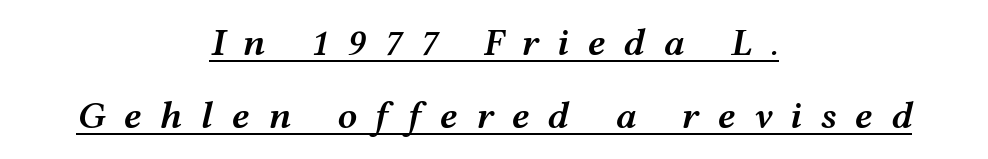
The image shows 39 px semibold, wide type, italic (leaning right); set centered, line spacing 1.88x, unusually wide letter spacing (+0.46 em), underlined; medium stroke contrast and a medium x-height.
